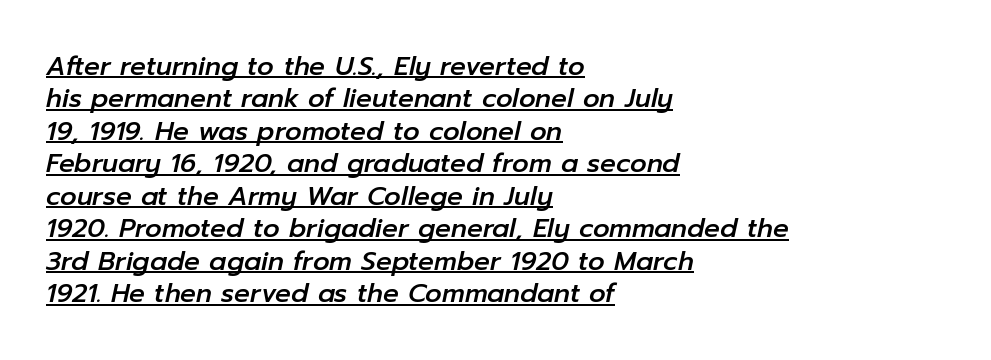
{"italic": "yes", "lean": "right", "slant_degrees": 12, "underline": "yes", "align": "left", "line_spacing": "normal", "line_spacing_ratio": 1.25, "letter_spacing": "normal", "letter_spacing_em": 0.0, "glyph_px": 26}
